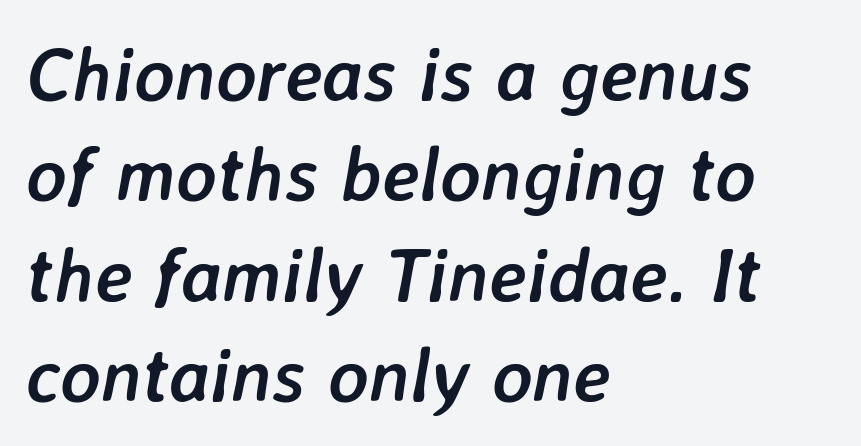
{"italic": "yes", "lean": "right", "slant_degrees": 7, "bold": "yes", "weight": "semibold", "width": "normal", "stroke_contrast": "low", "x_height": "medium", "monospaced": "no", "underline": "no", "align": "left", "line_spacing": "normal", "line_spacing_ratio": 1.32, "letter_spacing": "normal", "letter_spacing_em": 0.0, "glyph_px": 76}
